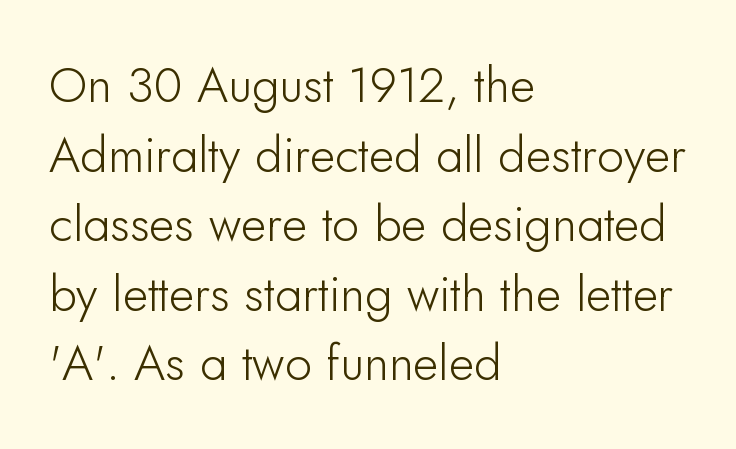
Q: Is the text italic (slanted)? A: No, it is upright.
Q: Is the typeface a serif or a sans-serif typeface? A: Sans-serif.
Q: Is the text underlined? A: No.
Q: How is the paragraph aligned? A: Left-aligned.
Q: Is the spacing between letters normal or unusually wide? A: Normal.
Q: Is the spacing between lines tight, normal or loose? A: Normal.
Q: Width (condensed, normal, or wide)? A: Normal.
Q: Stroke contrast? A: Low.
Q: x-height? A: Small.
Q: Monospaced? A: No.
